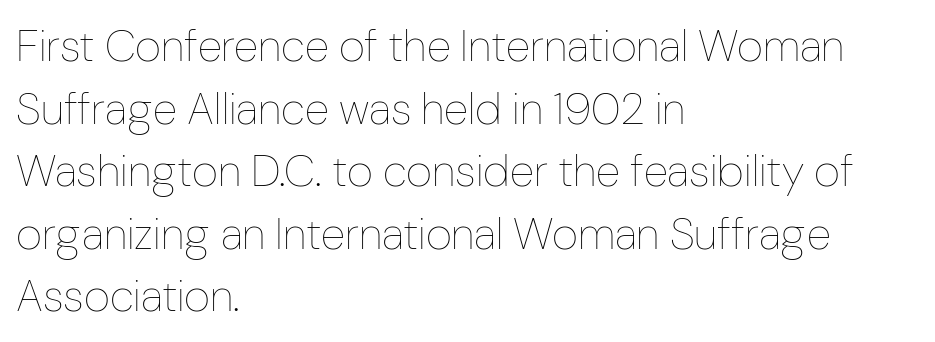
Q: Is the text bold? A: No.
Q: Is the text italic (slanted)? A: No, it is upright.
Q: Is the text underlined? A: No.
Q: How is the paragraph aligned? A: Left-aligned.
Q: Is the spacing between letters normal or unusually wide? A: Normal.
Q: Is the spacing between lines tight, normal or loose? A: Normal.
Q: Width (condensed, normal, or wide)? A: Condensed.
Q: Stroke contrast? A: Low.
Q: x-height? A: Medium.
Q: Monospaced? A: No.
